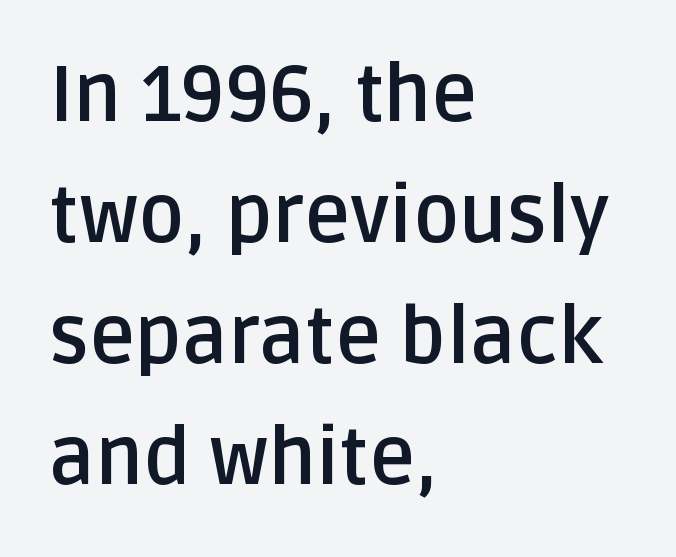
The image shows 78 px semibold sans-serif type, upright; set left-aligned, normal line spacing (1.55x), normal letter spacing, not underlined; low stroke contrast and a large x-height.
